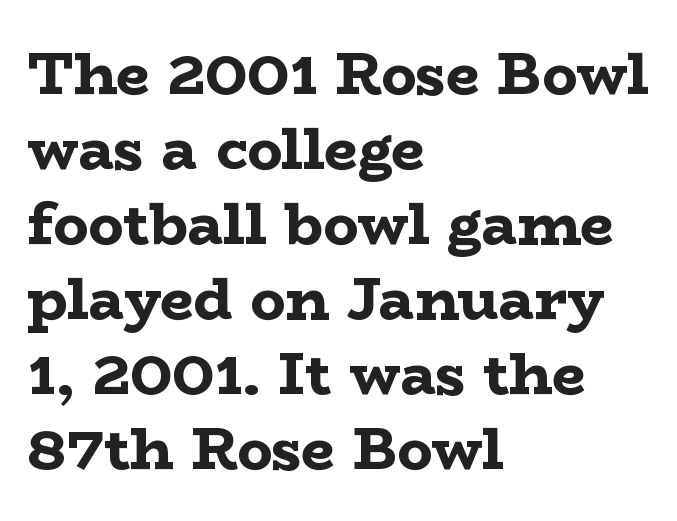
{"serif": "yes", "italic": "no", "bold": "yes", "weight": "bold", "width": "wide", "stroke_contrast": "low", "x_height": "medium", "monospaced": "no", "underline": "no", "align": "left", "line_spacing": "normal", "line_spacing_ratio": 1.27, "letter_spacing": "normal", "letter_spacing_em": 0.0, "glyph_px": 59}
